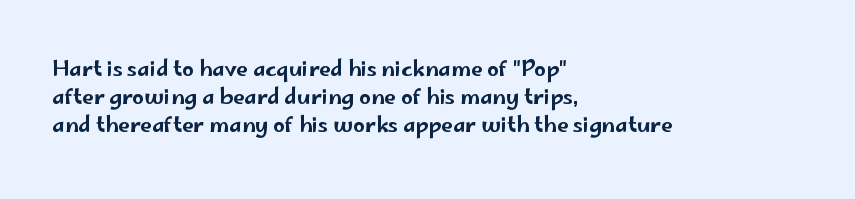
{"italic": "no", "underline": "no", "align": "left", "line_spacing": "normal", "line_spacing_ratio": 1.34, "letter_spacing": "normal", "letter_spacing_em": 0.0, "glyph_px": 21}
